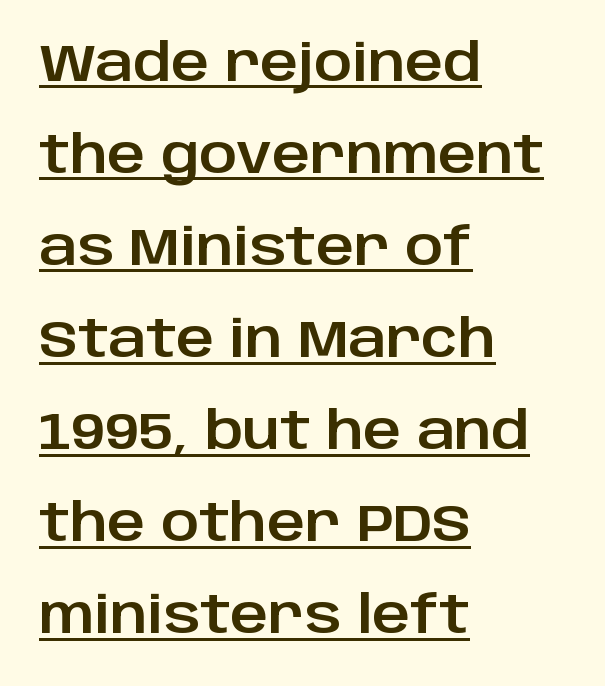
Q: Is the text italic (slanted)? A: No, it is upright.
Q: Is the typeface a serif or a sans-serif typeface? A: Sans-serif.
Q: Is the text underlined? A: Yes.
Q: How is the paragraph aligned? A: Left-aligned.
Q: Is the spacing between letters normal or unusually wide? A: Normal.
Q: Width (condensed, normal, or wide)? A: Normal.
Q: Stroke contrast? A: Low.
Q: x-height? A: Large.
Q: Monospaced? A: No.
